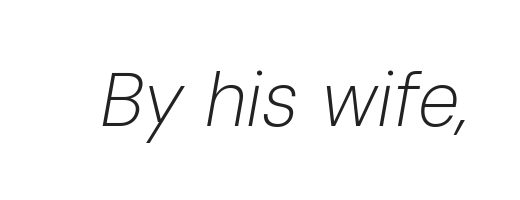
What stands out about the letter spacing? Nothing — it is the standard amount. A typesetter would call this proportional, since set widths differ per character. The lettering tilts uniformly, giving the passage an italic look. The space directly below the letters is spotless. The weight would be labelled regular, book, light, or lighter still.
